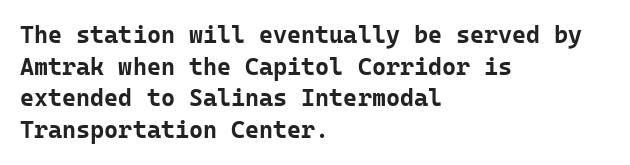
Honestly, the letter spacing is just normal — you wouldn't notice it. One glance says typical: line gaps are just what's usual. These lines stack with their left ends in a neat column. The type sits square on the baseline with zero lean. Descender tails drop into unmarked territory. How heavy is the stroke? Heavy — this is a bold.
